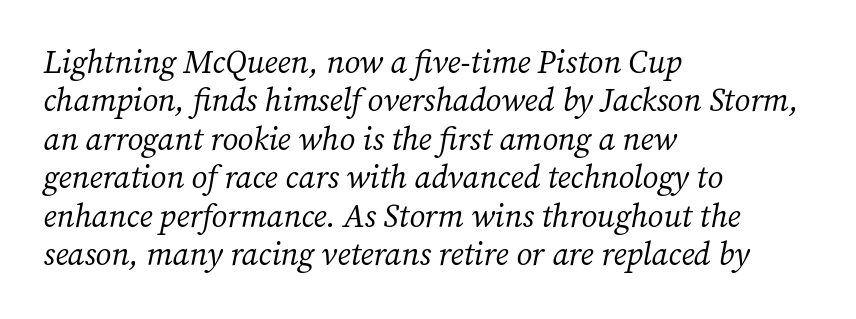
The image shows 32 px regular-weight serif type, italic (leaning right); set left-aligned, line spacing 1.2x, normal letter spacing, not underlined; medium stroke contrast and a medium x-height.
